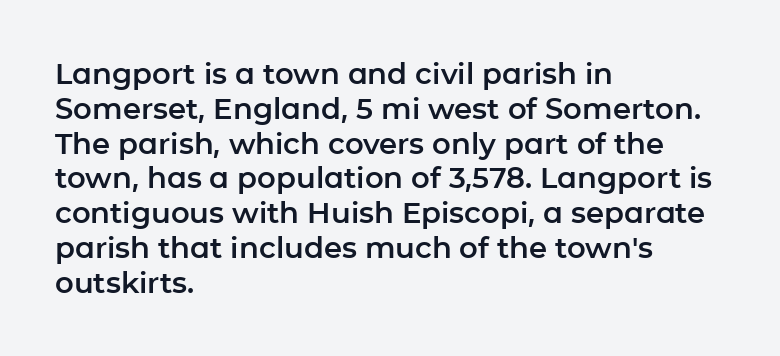
The rendering uses natural spacing where letterforms have individual widths. Alignment: flush left. Does the lettering tilt? It doesn't — this is upright. The face used here is rendered with its standard letterfit.
